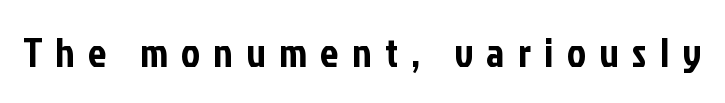
Type without underlining. The text was rendered using a sans face with plain stroke endings. You could only call the tracking loose — the letters float apart. In terms of posture, this sample is upright.
